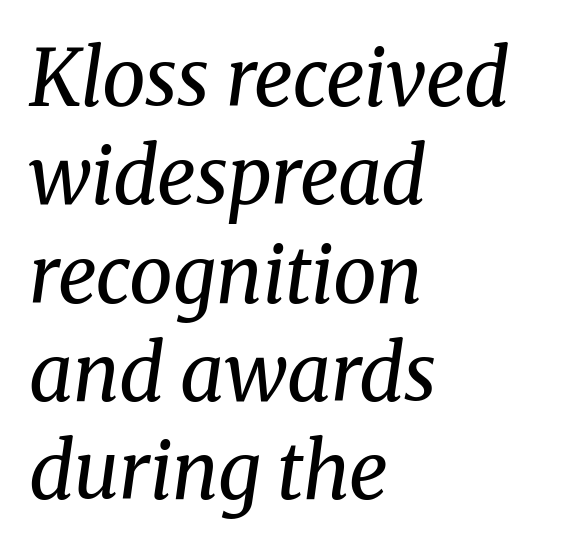
The image shows 78 px regular-weight serif type, italic (leaning right); set left-aligned, normal line spacing (1.26x), normal letter spacing, not underlined; medium stroke contrast and a medium x-height.
